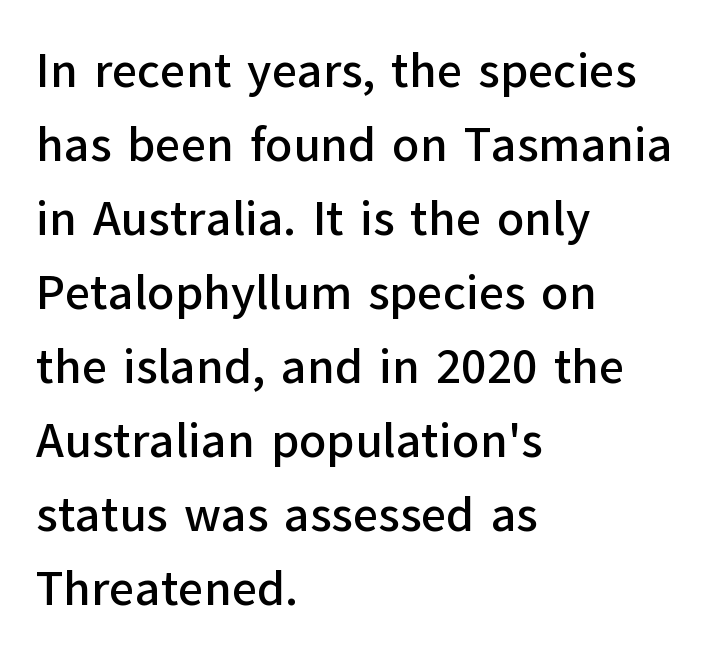
Q: Is the text italic (slanted)? A: No, it is upright.
Q: Is the typeface a serif or a sans-serif typeface? A: Sans-serif.
Q: Is the text underlined? A: No.
Q: How is the paragraph aligned? A: Left-aligned.
Q: Is the spacing between letters normal or unusually wide? A: Normal.
Q: Is the spacing between lines tight, normal or loose? A: Normal.
Q: Width (condensed, normal, or wide)? A: Normal.
Q: Stroke contrast? A: Low.
Q: x-height? A: Medium.
Q: Monospaced? A: No.
